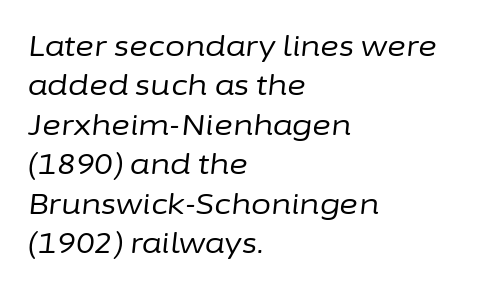
Q: Is the text bold? A: No.
Q: Is the text italic (slanted)? A: Yes, it leans right by about 6 degrees.
Q: Is the text underlined? A: No.
Q: How is the paragraph aligned? A: Left-aligned.
Q: Is the spacing between letters normal or unusually wide? A: Normal.
Q: Is the spacing between lines tight, normal or loose? A: Normal.
Q: Width (condensed, normal, or wide)? A: Normal.
Q: Stroke contrast? A: Low.
Q: x-height? A: Medium.
Q: Monospaced? A: No.
